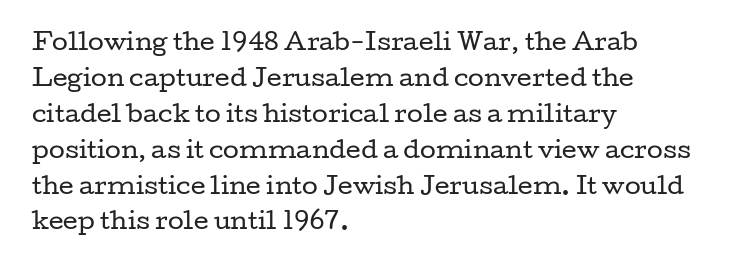
The foot of each line stays bare and open. It's the straight-up-and-down kind of type. The gaps between neighbouring characters are ordinary and unremarkable. A normal amount of white space separates one row of letters from the next. Typeset ragged right — the left edge is the straight one. Is the stroke heavy? The answer is a plain regular-or-lighter.
